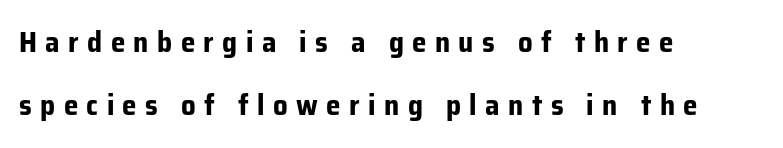
Each line starts at the same left margin while the right side varies. Does the lettering tilt? It doesn't — this is upright. Is this a sans? Yes — the strokes have no serifs. The line-height multiplier appears high, well above default. Look at the stroke-to-counter ratio: heavy, a bold.
